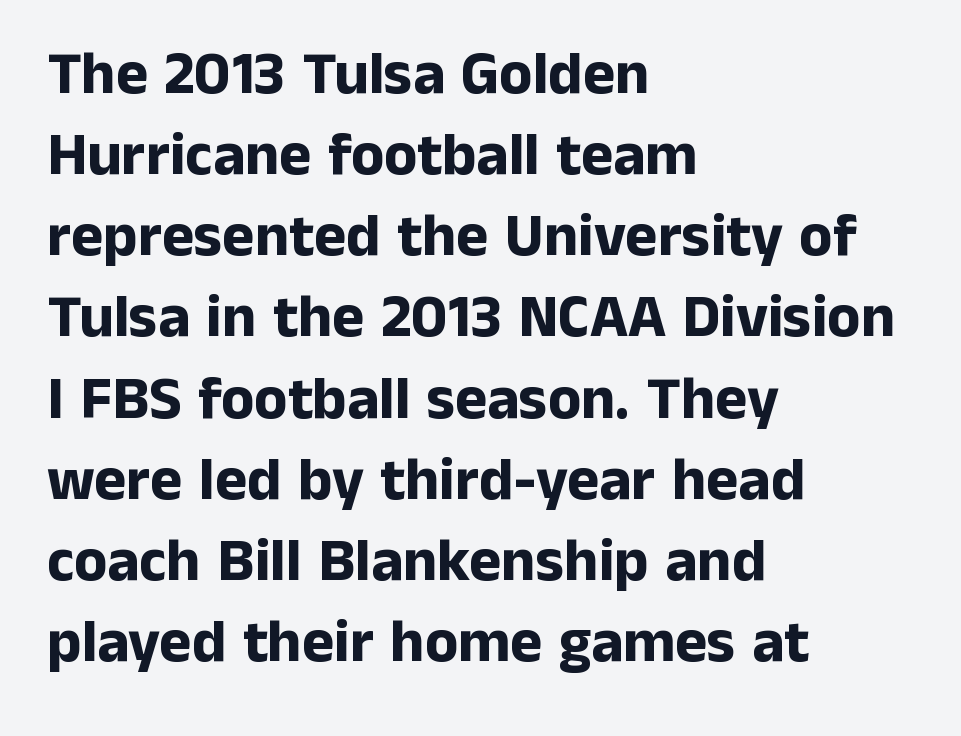
Letters rest on an invisible, unmarked baseline. Here the designer chose a conventional face with non-uniform glyph widths. Alignment: flush left. The sample has been set heavy, in full bold. Serif or sans? Sans — the stroke terminals are bare. Vertical spacing — default.
